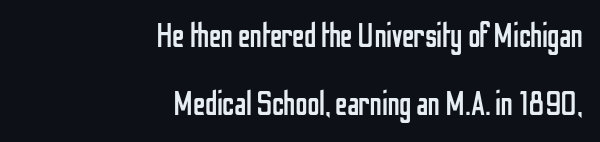
Look at the tracking — it's just the regular setting, nothing added. Loosely led — the rows are spread out. The letters carry no serifs — their stems end cleanly without finishing strokes. These lines are rendered in a variable-pitch font. Where is the straight margin? On the right.
